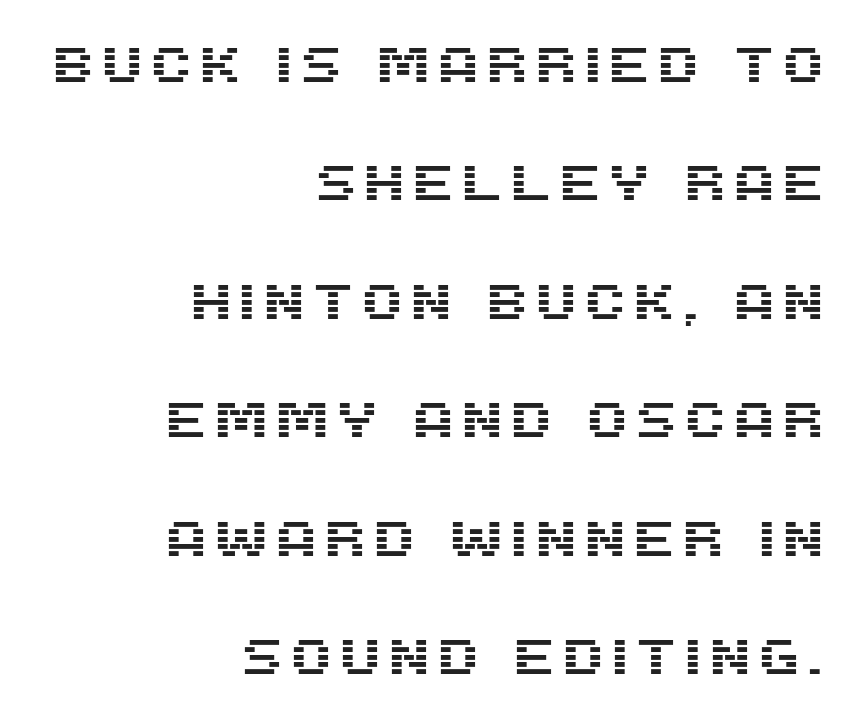
The image shows 50 px sans-serif type, upright; set right-aligned, loose line spacing (2.37x), not underlined; medium stroke contrast and a large x-height.
